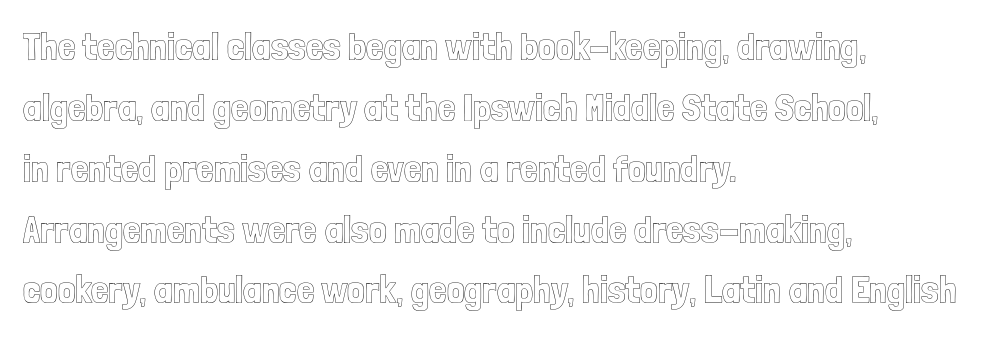
Q: Is the text italic (slanted)? A: No, it is upright.
Q: Is the text underlined? A: No.
Q: How is the paragraph aligned? A: Left-aligned.
Q: Is the spacing between letters normal or unusually wide? A: Normal.
Q: Is the spacing between lines tight, normal or loose? A: Normal.
Q: Width (condensed, normal, or wide)? A: Condensed.
Q: x-height? A: Medium.
Q: Monospaced? A: No.
